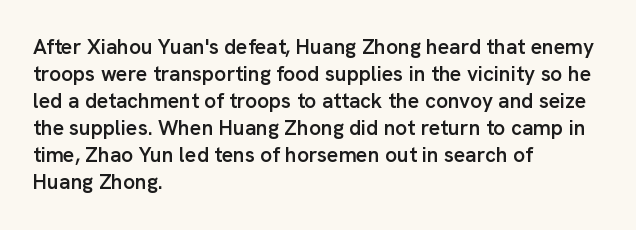
{"italic": "no", "bold": "semi", "underline": "no", "align": "left", "line_spacing": "normal", "line_spacing_ratio": 1.29, "letter_spacing": "normal", "letter_spacing_em": 0.0, "glyph_px": 21}
